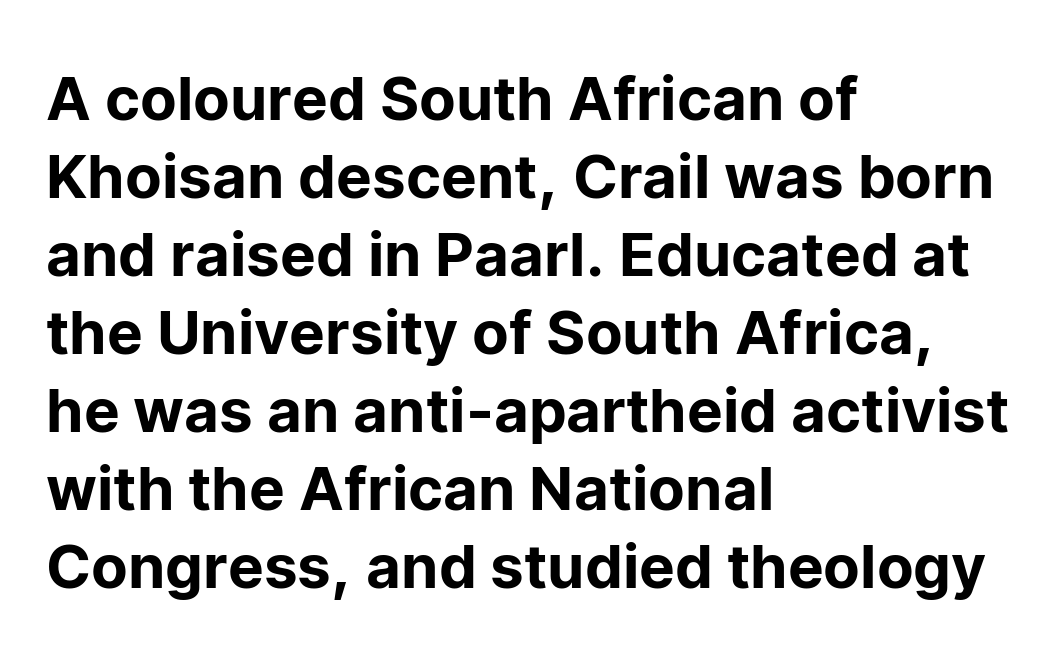
{"serif": "no", "italic": "no", "width": "normal", "stroke_contrast": "low", "x_height": "medium", "monospaced": "no", "underline": "no", "align": "left", "line_spacing": "normal", "line_spacing_ratio": 1.3, "letter_spacing": "normal", "letter_spacing_em": 0.0, "glyph_px": 60}
